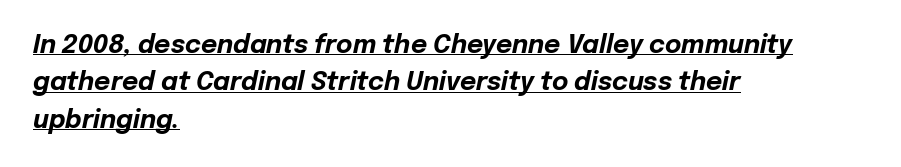
{"italic": "yes", "lean": "right", "slant_degrees": 12, "bold": "yes", "underline": "yes", "align": "left", "line_spacing": "normal", "line_spacing_ratio": 1.5, "letter_spacing": "normal", "letter_spacing_em": 0.0, "glyph_px": 25}
